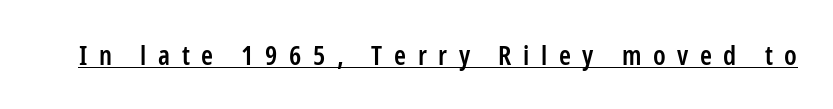
The image shows 27 px text type, upright; set unusually wide letter spacing (+0.43 em), underlined.
